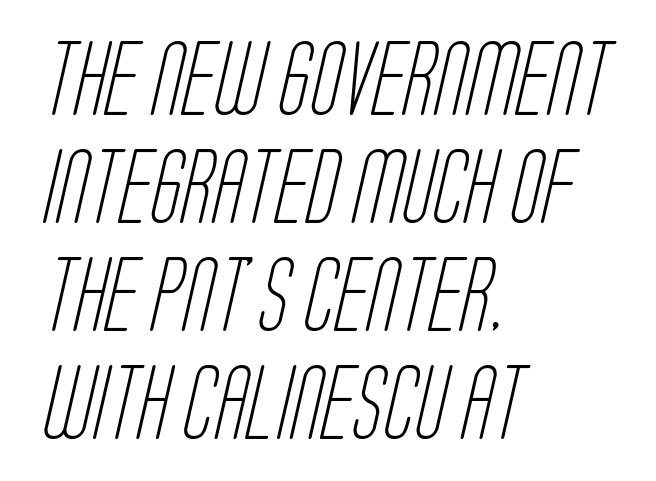
The image shows 73 px light, condensed sans-serif type; set left-aligned, normal line spacing (1.48x), normal letter spacing, not underlined; low stroke contrast and a large x-height.
